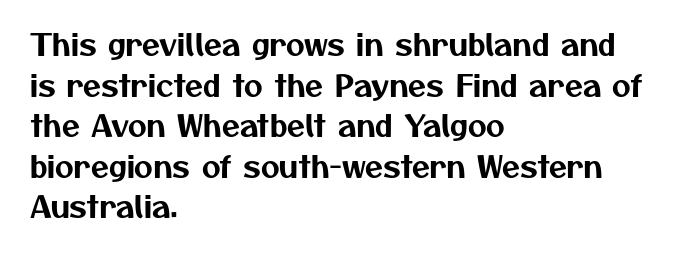
The image shows 29 px sans-serif type; set left-aligned, normal line spacing (1.4x), normal letter spacing, not underlined; medium stroke contrast and a medium x-height.
